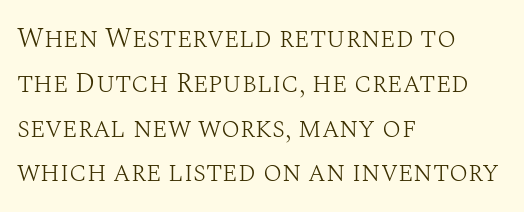
The image shows 28 px light serif type, upright; set left-aligned, normal line spacing (1.6x), normal letter spacing, not underlined; medium stroke contrast and a large x-height.
